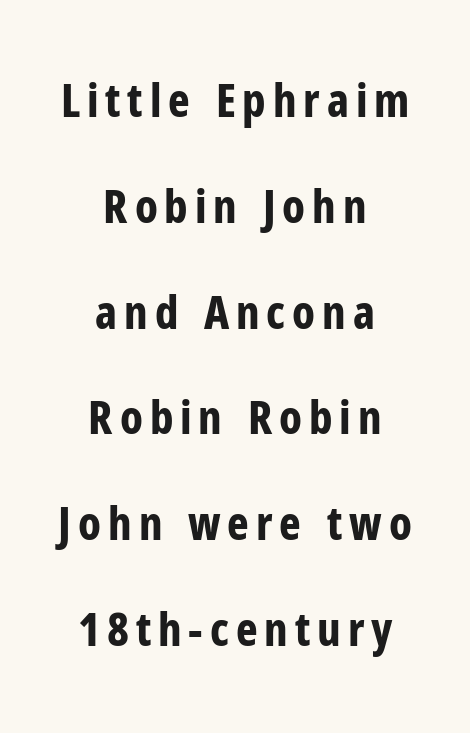
{"serif": "no", "italic": "no", "bold": "yes", "weight": "bold", "width": "condensed", "stroke_contrast": "low", "x_height": "medium", "monospaced": "no", "underline": "no", "align": "center", "line_spacing": "loose", "line_spacing_ratio": 2.3, "glyph_px": 46}
